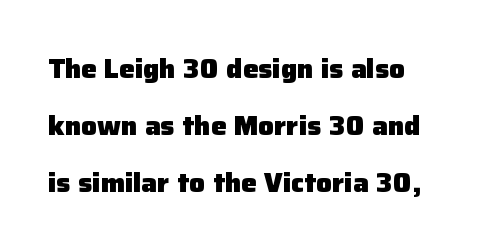
The words here are not underlined. This sample uses plain, unmodified letter spacing. Leading is clearly above the norm, producing a sparse column. Short and long lines alike share a common starting point at left. You'd pick this weight for a headline — it's a proper bold.
